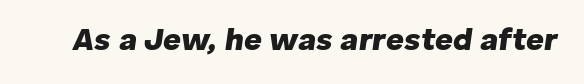
Q: Is the text bold? A: Yes.
Q: Is the text italic (slanted)? A: Yes, it leans right by about 8 degrees.
Q: Is the text underlined? A: No.
Q: Is the spacing between letters normal or unusually wide? A: Normal.
Q: Width (condensed, normal, or wide)? A: Normal.
Q: Stroke contrast? A: Low.
Q: x-height? A: Medium.
Q: Monospaced? A: No.
